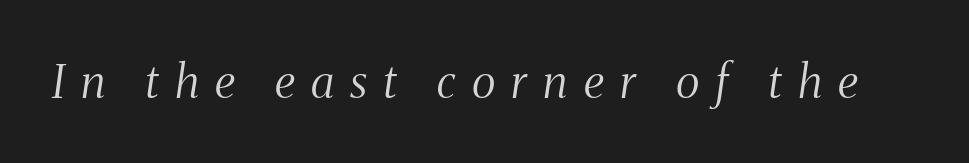
{"serif": "yes", "italic": "yes", "lean": "right", "slant_degrees": 8, "bold": "no", "weight": "light", "width": "condensed", "stroke_contrast": "medium", "x_height": "medium", "monospaced": "no", "underline": "no", "letter_spacing": "wide", "letter_spacing_em": 0.35, "glyph_px": 46}
